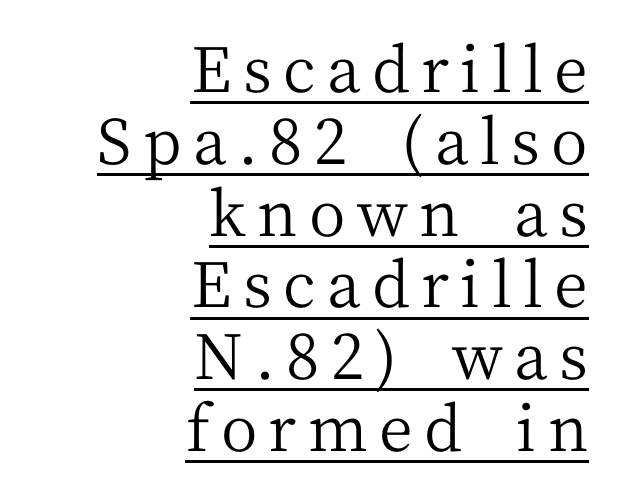
{"serif": "yes", "italic": "no", "bold": "no", "weight": "regular", "width": "normal", "stroke_contrast": "medium", "x_height": "medium", "monospaced": "no", "underline": "yes", "align": "right", "line_spacing": "tight", "line_spacing_ratio": 1.14, "glyph_px": 63}
